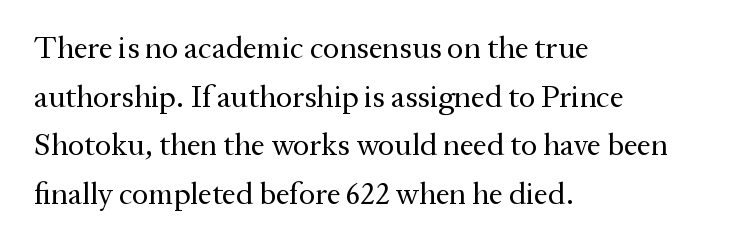
Q: Is the text bold? A: No.
Q: Is the text italic (slanted)? A: No, it is upright.
Q: Is the typeface a serif or a sans-serif typeface? A: Serif.
Q: Is the text underlined? A: No.
Q: How is the paragraph aligned? A: Left-aligned.
Q: Is the spacing between letters normal or unusually wide? A: Normal.
Q: Is the spacing between lines tight, normal or loose? A: Normal.
Q: Width (condensed, normal, or wide)? A: Normal.
Q: Stroke contrast? A: Medium.
Q: x-height? A: Medium.
Q: Monospaced? A: No.
